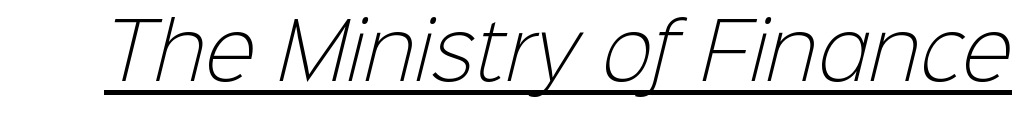
Q: Is the text bold? A: No.
Q: Is the typeface a serif or a sans-serif typeface? A: Sans-serif.
Q: Is the text underlined? A: Yes.
Q: Is the spacing between letters normal or unusually wide? A: Normal.
Q: Width (condensed, normal, or wide)? A: Normal.
Q: Stroke contrast? A: Low.
Q: x-height? A: Medium.
Q: Monospaced? A: No.
